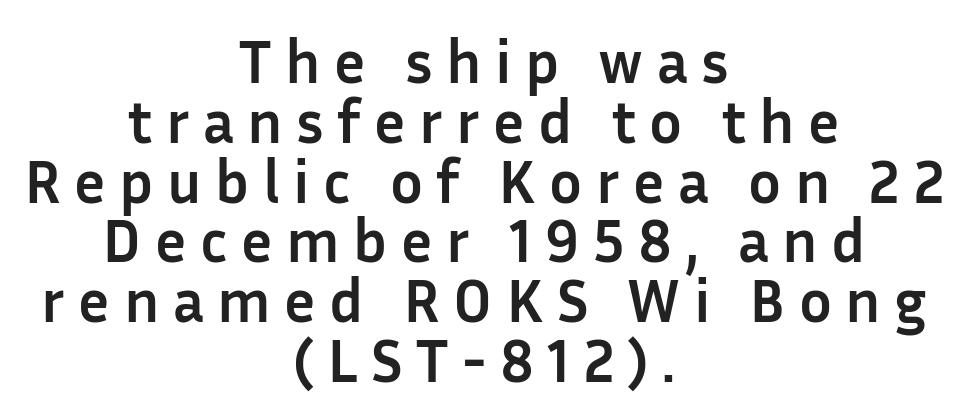
The image shows 61 px semibold sans-serif type, upright; set centered, tight line spacing (0.98x), unusually wide letter spacing (+0.22 em), not underlined; low stroke contrast and a medium x-height.
